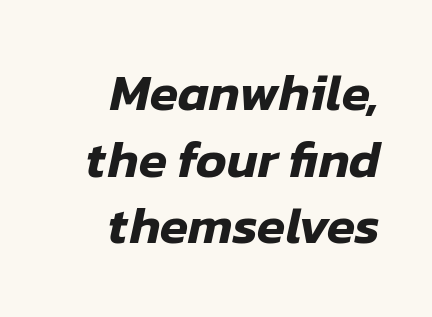
The passage shown is typed in a proportional face where columns would drift. Rendered with sloped, italic letterforms. Honestly, the row spacing looks completely unremarkable. Leftover space on each line is placed entirely before the opening word. Glance below the letters and you will spot only blank space. In terms of letterspacing, this is plain default setting.
